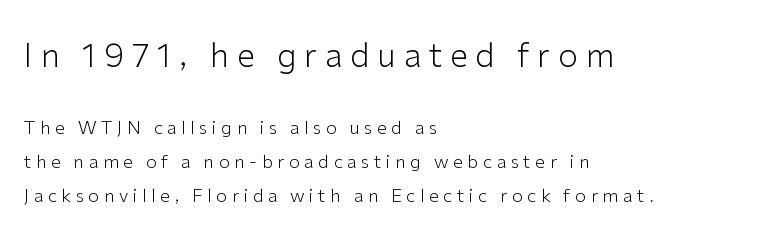
Descenders are the only things crossing below the line. Which margin do the lines hug? The left one — the right edge is uneven. Letters have the restrained weight of plain body copy at most. The type family on display is of the sans-serif kind.
